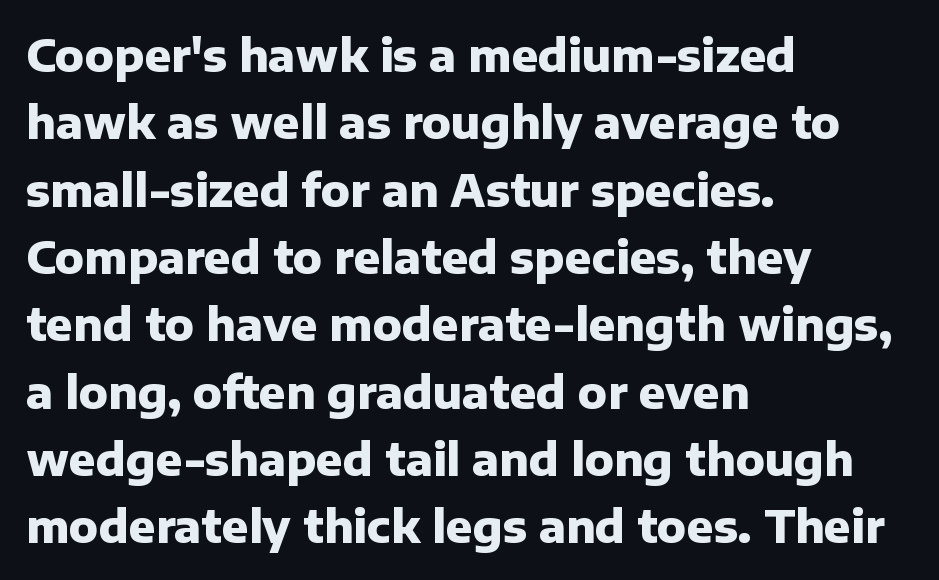
{"serif": "no", "italic": "no", "bold": "yes", "weight": "heavy", "width": "normal", "stroke_contrast": "low", "x_height": "medium", "monospaced": "no", "underline": "no", "align": "left", "line_spacing": "normal", "line_spacing_ratio": 1.53, "letter_spacing": "normal", "letter_spacing_em": 0.0, "glyph_px": 44}
